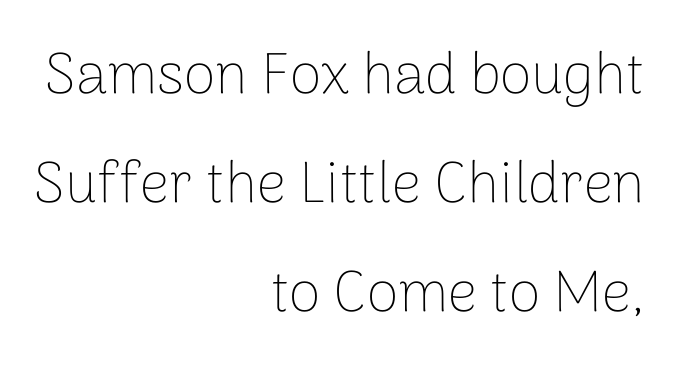
The weight tops out at a normal text grade. This is sans-serif lettering, the kind often seen on screens and signage. The letters stand straight up with perfectly vertical stems. Standard letterfit; no display-style spreading of the glyphs.
